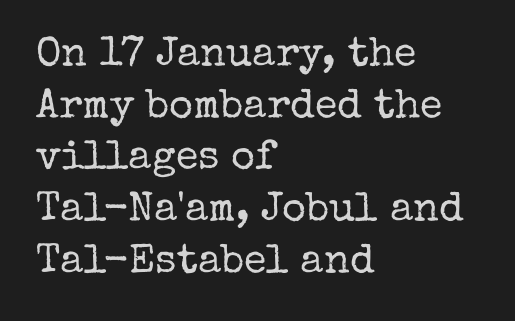
The image shows 41 px regular-weight serif type, upright; set left-aligned, normal line spacing (1.26x), normal letter spacing, not underlined; low stroke contrast and a medium x-height.
